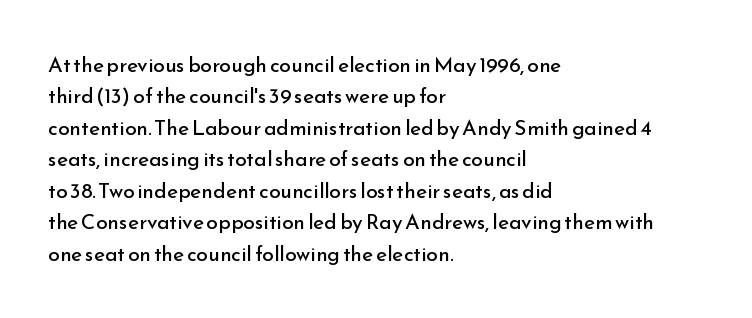
Each row of text sits above clean, open space. Italic? Not at all — the glyphs are vertical. Typeset ragged right — the left edge is the straight one. Each word holds together tightly as a unit, with standard inter-letter gaps. Interline gaps are of average width in this sample.
